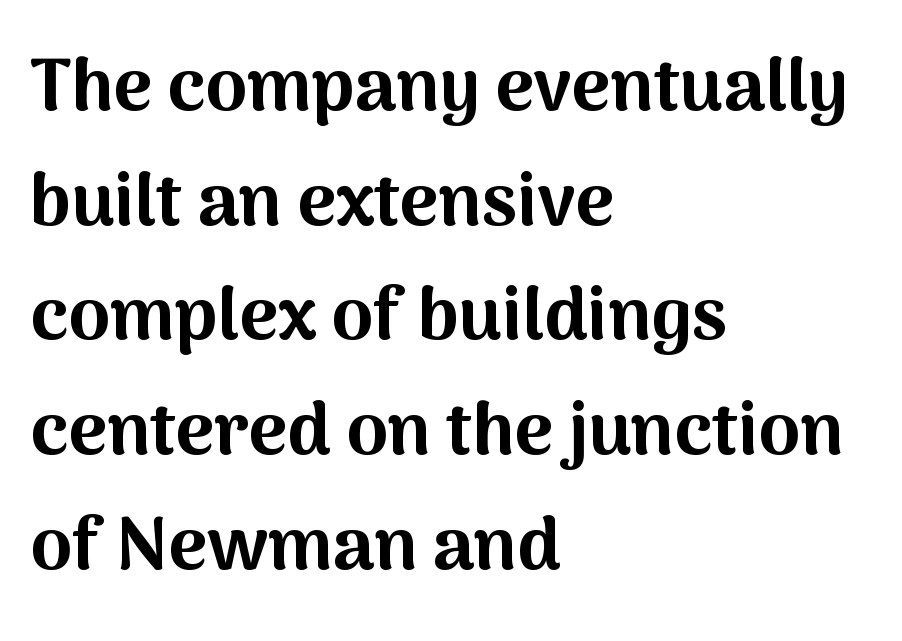
Q: Is the text bold? A: Yes.
Q: Is the text italic (slanted)? A: No, it is upright.
Q: Is the typeface a serif or a sans-serif typeface? A: Sans-serif.
Q: Is the text underlined? A: No.
Q: How is the paragraph aligned? A: Left-aligned.
Q: Is the spacing between letters normal or unusually wide? A: Normal.
Q: Is the spacing between lines tight, normal or loose? A: Normal.
Q: Width (condensed, normal, or wide)? A: Normal.
Q: Stroke contrast? A: Medium.
Q: x-height? A: Medium.
Q: Monospaced? A: No.
